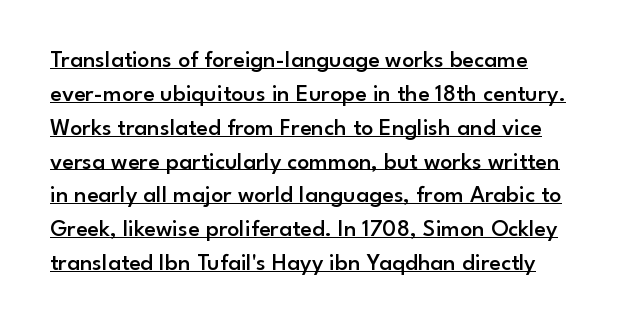
{"italic": "no", "bold": "semi", "underline": "yes", "line_spacing": "normal", "line_spacing_ratio": 1.41, "letter_spacing": "normal", "letter_spacing_em": 0.0, "glyph_px": 24}
